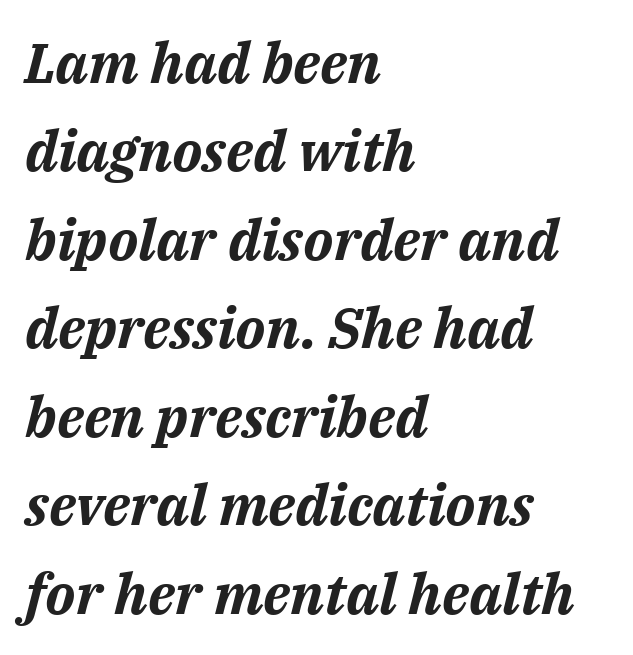
Nobody touched the tracking dial on this one. The foot of each line stays bare and open. Varying glyph widths throughout — classic text-font behaviour. Is there much room between lines? A standard amount, neither cramped nor airy. Does the weight exceed regular? Yes, all the way to bold. This sample uses an oblique cut, with every glyph tilted off the vertical.
